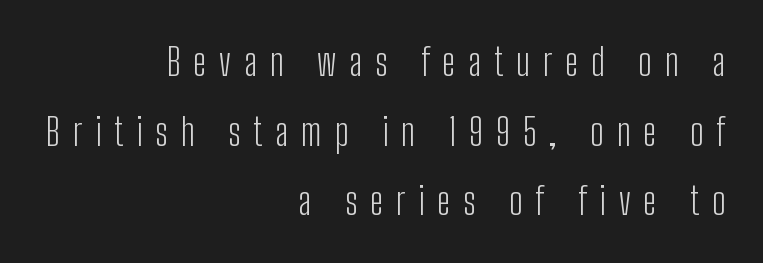
{"serif": "no", "italic": "no", "bold": "no", "weight": "light", "width": "condensed", "stroke_contrast": "low", "x_height": "medium", "monospaced": "no", "underline": "no", "align": "right", "line_spacing_ratio": 1.83, "letter_spacing": "wide", "letter_spacing_em": 0.34, "glyph_px": 38}
